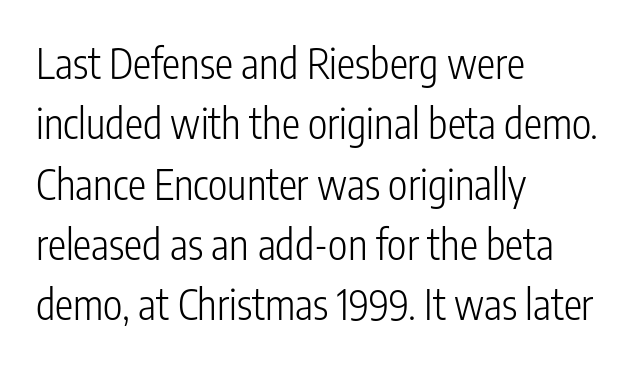
The typeface chosen for these lines omits serifs. Leftover space on each line is placed entirely after the last word. Is there any slant? The stems are plumb. The foot of each line stays bare and open. Weight: in the light-to-regular range. Horizontal bands of white between lines are of average thickness.
